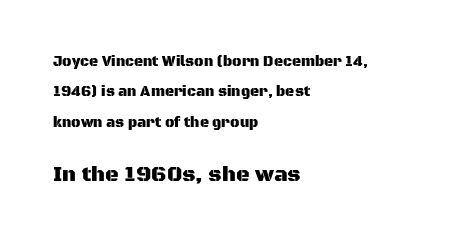
{"italic": "no", "underline": "no", "align": "left", "line_spacing": "loose", "line_spacing_ratio": 2.17, "letter_spacing": "normal", "letter_spacing_em": 0.0, "larger_block": "second", "size_ratio": 1.5, "glyph_px": 21}
